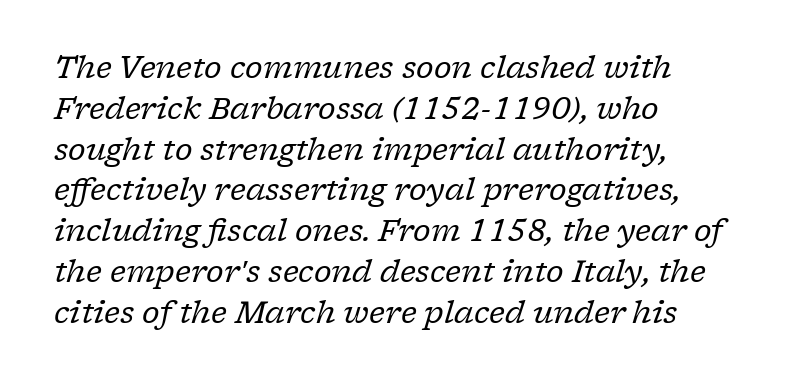
Notice how descenders clear the ascenders below comfortably — that's standard leading. Notice how the passage keeps a crisp vertical edge on the left only. Is the letter spacing exaggerated? No — it looks like the ordinary default. Words float on clear page, feet unadorned. The characters are drawn with everyday or finer stroke widths.
